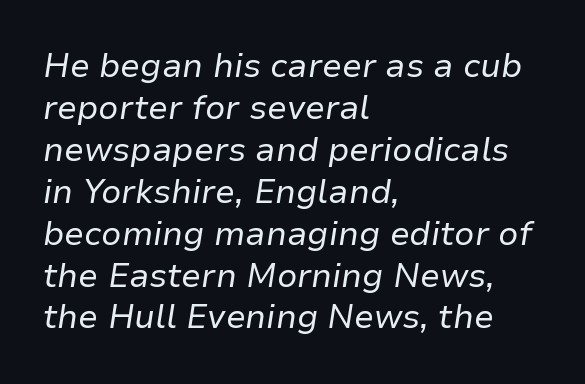
{"italic": "yes", "lean": "right", "slant_degrees": 9, "bold": "no", "weight": "regular", "width": "normal", "stroke_contrast": "low", "x_height": "medium", "monospaced": "no", "underline": "no", "align": "left", "line_spacing": "normal", "line_spacing_ratio": 1.27, "letter_spacing": "normal", "letter_spacing_em": 0.0, "glyph_px": 33}
